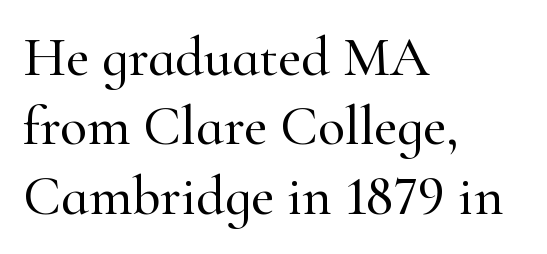
{"serif": "yes", "italic": "no", "width": "normal", "stroke_contrast": "high", "x_height": "small", "monospaced": "no", "underline": "no", "align": "left", "line_spacing_ratio": 1.24, "letter_spacing": "normal", "letter_spacing_em": 0.0, "glyph_px": 56}
